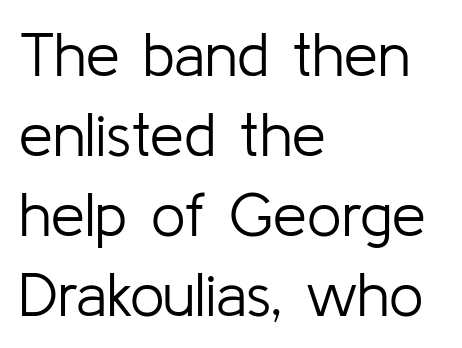
The image shows 61 px light sans-serif type, upright; set left-aligned, normal line spacing (1.31x), normal letter spacing, not underlined; low stroke contrast and a medium x-height.
